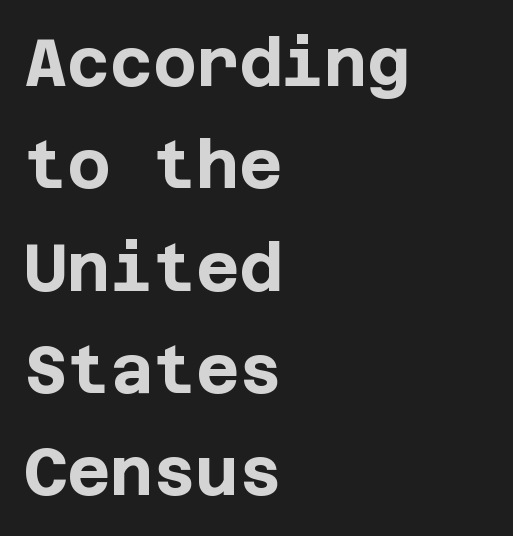
The image shows 66 px bold sans-serif type, upright; set left-aligned, normal line spacing (1.55x), normal letter spacing, not underlined; low stroke contrast and a large x-height.
